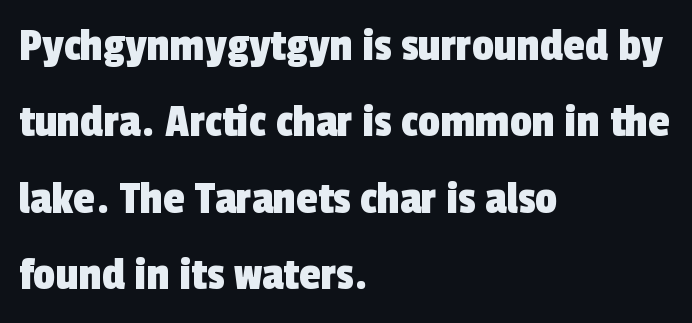
This rendering leaves character spacing at its baseline value. Think of a printed novel: that variable character pitch is what you see here. Letterform terminals end flat and unadorned throughout the passage. The gap between lines stays unmarked. The lines sit at an ordinary, default distance from one another. Alignment: flush left.
